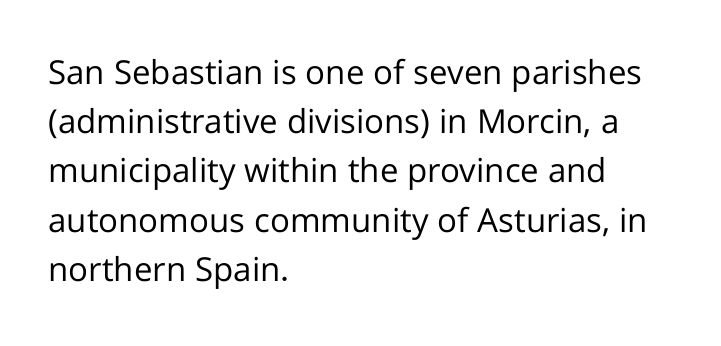
The image shows 33 px regular-weight sans-serif type, upright; set left-aligned, normal line spacing (1.49x), normal letter spacing, not underlined; low stroke contrast and a medium x-height.
